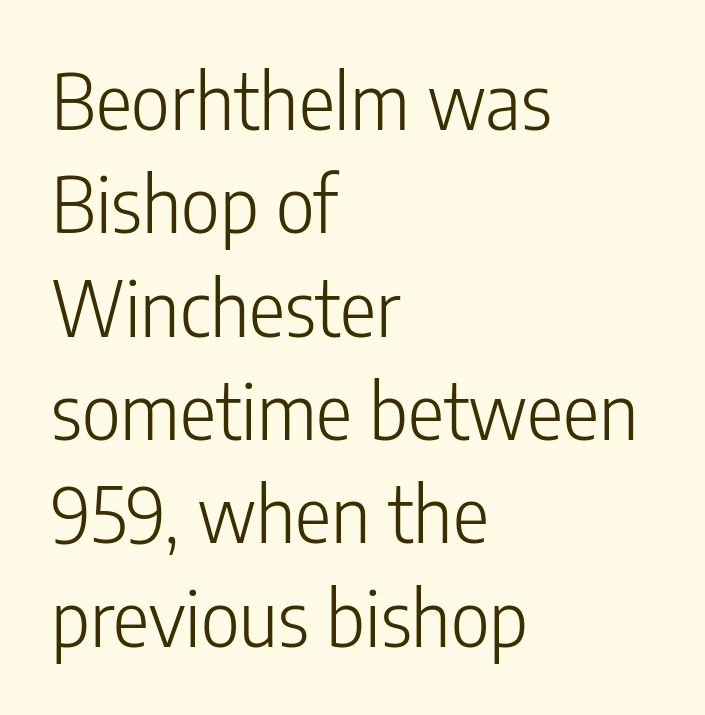
You could not count columns in this text — the font is proportionally spaced. Honestly, the row spacing looks completely unremarkable. Quick note: not italic, upright. Weight: in the light-to-regular range.
